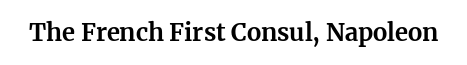
{"italic": "no", "bold": "yes", "underline": "no", "letter_spacing": "normal", "letter_spacing_em": 0.0, "glyph_px": 24}
